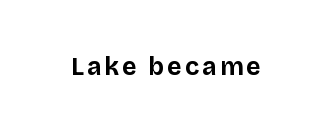
Q: Is the text bold? A: Yes.
Q: Is the text italic (slanted)? A: No, it is upright.
Q: Is the text underlined? A: No.
